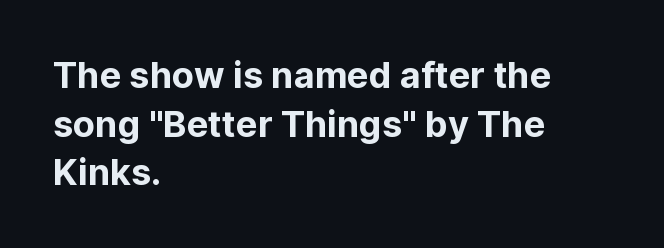
The image shows 36 px sans-serif type, upright; set left-aligned, normal line spacing (1.35x), normal letter spacing, not underlined; low stroke contrast and a medium x-height.
